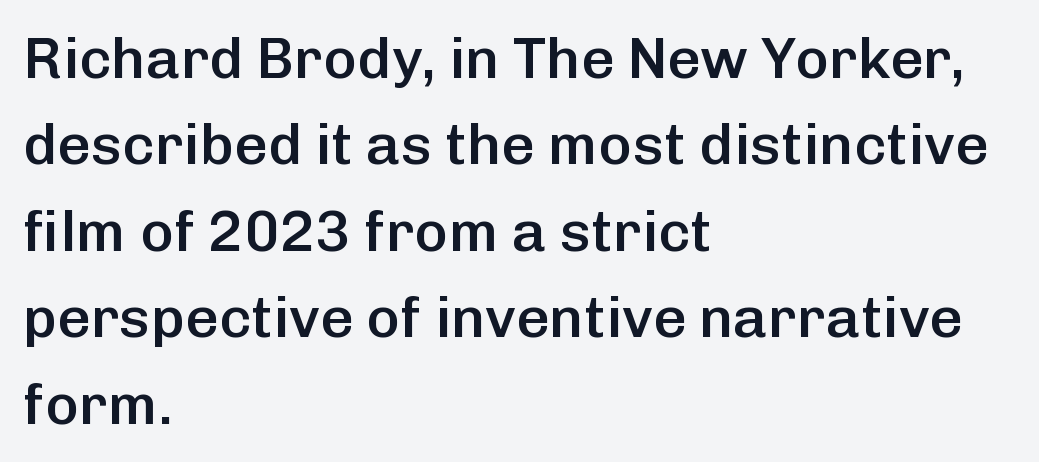
{"serif": "no", "italic": "no", "bold": "semi", "weight": "semibold", "width": "normal", "stroke_contrast": "low", "x_height": "medium", "monospaced": "no", "underline": "no", "align": "left", "line_spacing": "normal", "line_spacing_ratio": 1.49, "letter_spacing": "normal", "letter_spacing_em": 0.0, "glyph_px": 58}
